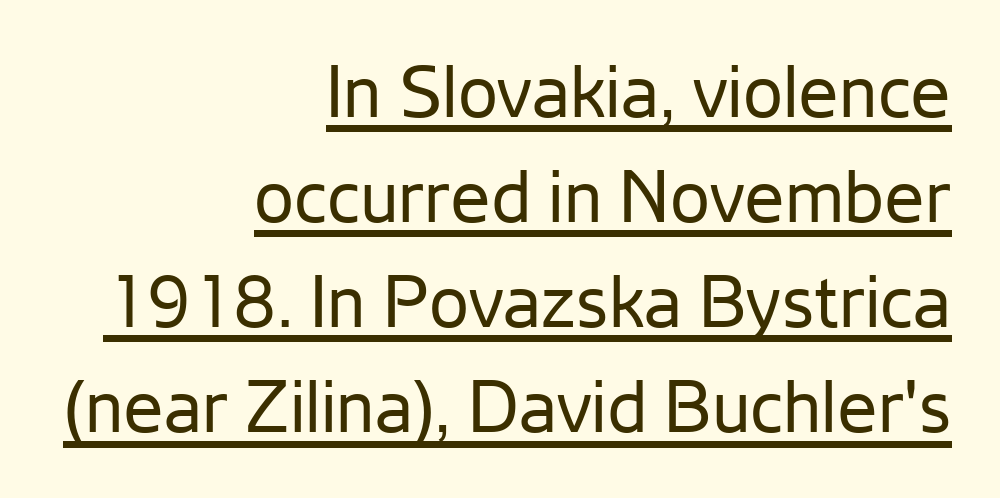
Q: Is the text bold? A: No.
Q: Is the text italic (slanted)? A: No, it is upright.
Q: Is the typeface a serif or a sans-serif typeface? A: Sans-serif.
Q: Is the text underlined? A: Yes.
Q: How is the paragraph aligned? A: Right-aligned.
Q: Is the spacing between letters normal or unusually wide? A: Normal.
Q: Is the spacing between lines tight, normal or loose? A: Normal.
Q: Width (condensed, normal, or wide)? A: Normal.
Q: Stroke contrast? A: Low.
Q: x-height? A: Medium.
Q: Monospaced? A: No.
